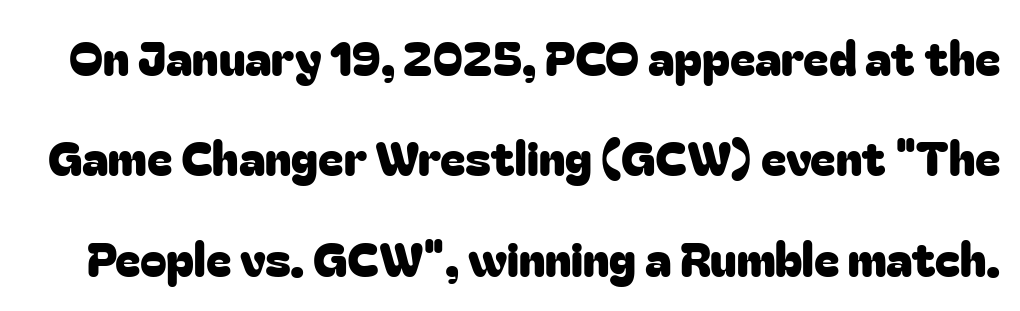
The image shows 48 px sans-serif type, upright; set loose line spacing (2.09x), normal letter spacing, not underlined; low stroke contrast and a medium x-height.
